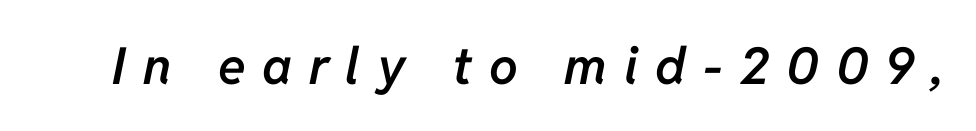
The image shows 51 px semibold type, italic (leaning right); set unusually wide letter spacing (+0.33 em), not underlined; low stroke contrast and a medium x-height.
